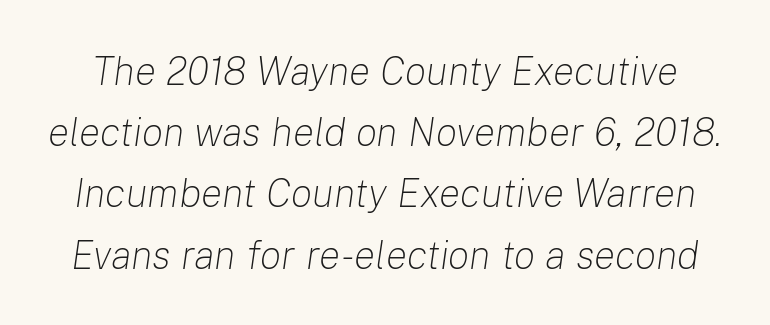
{"italic": "yes", "lean": "right", "slant_degrees": 8, "bold": "no", "weight": "light", "width": "normal", "stroke_contrast": "low", "x_height": "medium", "monospaced": "no", "underline": "no", "line_spacing": "normal", "line_spacing_ratio": 1.53, "letter_spacing": "normal", "letter_spacing_em": 0.0, "glyph_px": 40}
